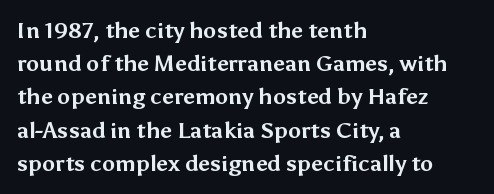
Leading matches the norm, producing a regular column. The area under the type is left untouched. Does extra space separate the letters? No, they use regular spacing. These lines were composed using upright roman letters.
